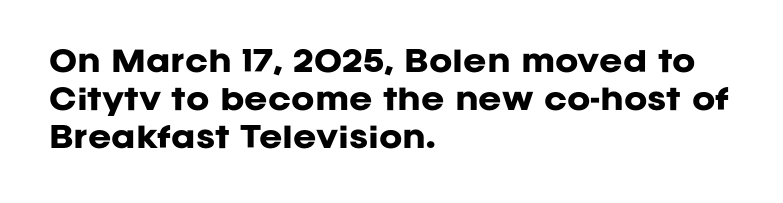
{"serif": "no", "italic": "no", "bold": "yes", "weight": "heavy", "width": "normal", "stroke_contrast": "low", "x_height": "large", "monospaced": "no", "underline": "no", "align": "left", "line_spacing": "normal", "line_spacing_ratio": 1.35, "letter_spacing": "normal", "letter_spacing_em": 0.0, "glyph_px": 28}
